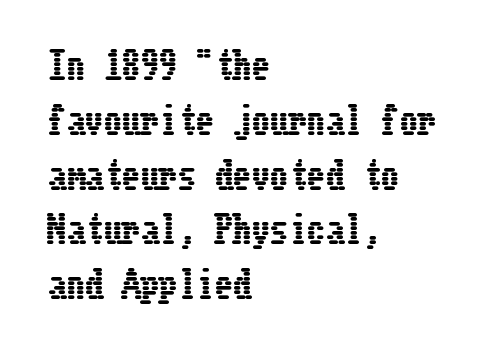
{"italic": "no", "width": "condensed", "stroke_contrast": "low", "x_height": "medium", "underline": "no", "align": "left", "line_spacing": "normal", "line_spacing_ratio": 1.48, "letter_spacing": "normal", "letter_spacing_em": 0.0, "glyph_px": 37}
